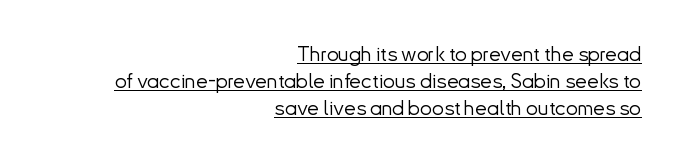
Q: Is the text bold? A: No.
Q: Is the text italic (slanted)? A: No, it is upright.
Q: Is the text underlined? A: Yes.
Q: How is the paragraph aligned? A: Right-aligned.
Q: Is the spacing between letters normal or unusually wide? A: Normal.
Q: Is the spacing between lines tight, normal or loose? A: Normal.
